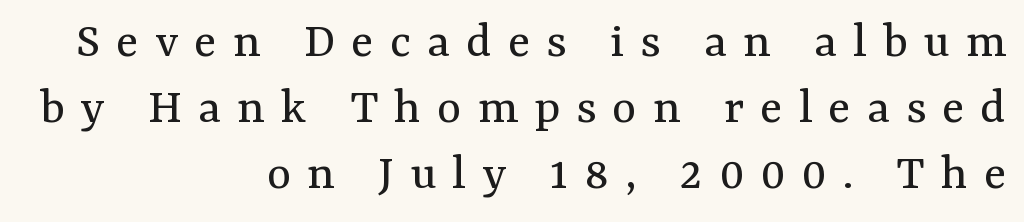
Look at the tracking — it's clearly loosened, letters drifting apart. Teacher's note: observe the even right margin — that is flush-right alignment. The foot of each line stays bare and open. Looks like regular typesetting: each glyph gets only the width it needs.
